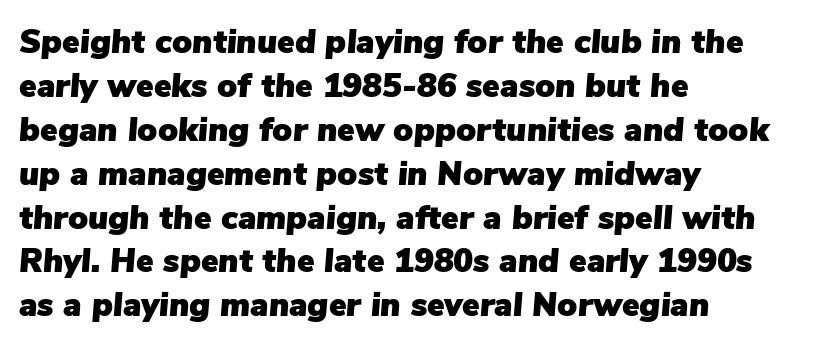
{"italic": "yes", "lean": "right", "slant_degrees": 5, "width": "normal", "stroke_contrast": "low", "x_height": "medium", "monospaced": "no", "underline": "no", "align": "left", "line_spacing": "normal", "line_spacing_ratio": 1.33, "letter_spacing": "normal", "letter_spacing_em": 0.0, "glyph_px": 33}
